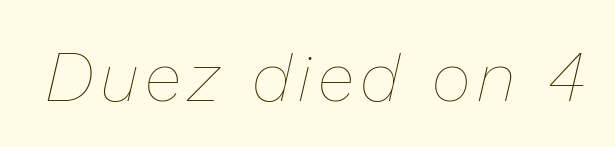
{"italic": "yes", "lean": "right", "slant_degrees": 13, "bold": "no", "weight": "thin", "width": "normal", "stroke_contrast": "low", "x_height": "medium", "monospaced": "no", "underline": "no", "glyph_px": 68}
